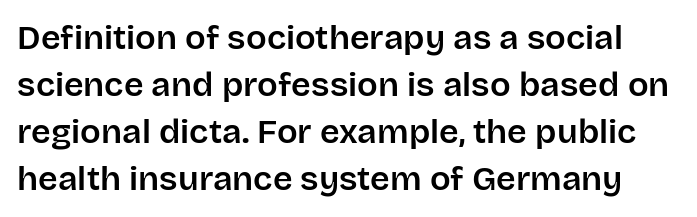
Q: Is the text italic (slanted)? A: No, it is upright.
Q: Is the typeface a serif or a sans-serif typeface? A: Sans-serif.
Q: Is the text underlined? A: No.
Q: Is the spacing between letters normal or unusually wide? A: Normal.
Q: Is the spacing between lines tight, normal or loose? A: Normal.
Q: Width (condensed, normal, or wide)? A: Normal.
Q: Stroke contrast? A: Low.
Q: x-height? A: Large.
Q: Monospaced? A: No.
